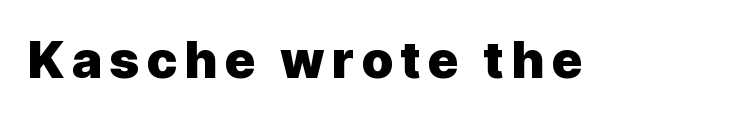
Q: Is the text bold? A: Yes.
Q: Is the text italic (slanted)? A: No, it is upright.
Q: Is the typeface a serif or a sans-serif typeface? A: Sans-serif.
Q: Is the text underlined? A: No.
Q: Width (condensed, normal, or wide)? A: Normal.
Q: x-height? A: Medium.
Q: Monospaced? A: No.
